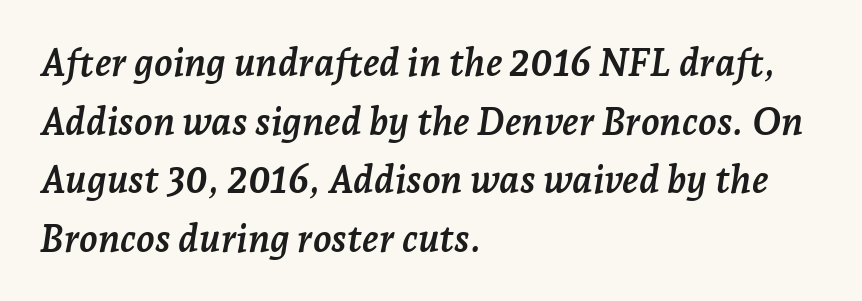
{"serif": "yes", "italic": "yes", "lean": "right", "slant_degrees": 7, "bold": "yes", "weight": "semibold", "width": "normal", "stroke_contrast": "low", "x_height": "medium", "monospaced": "no", "underline": "no", "align": "left", "line_spacing": "normal", "line_spacing_ratio": 1.54, "letter_spacing": "normal", "letter_spacing_em": 0.0, "glyph_px": 38}
